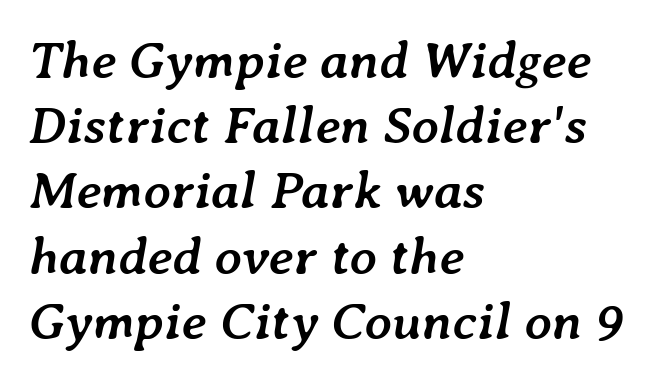
{"italic": "yes", "lean": "right", "slant_degrees": 7, "bold": "yes", "weight": "semibold", "width": "normal", "stroke_contrast": "low", "x_height": "medium", "monospaced": "no", "underline": "no", "align": "left", "line_spacing_ratio": 1.23, "letter_spacing": "normal", "letter_spacing_em": 0.0, "glyph_px": 53}
